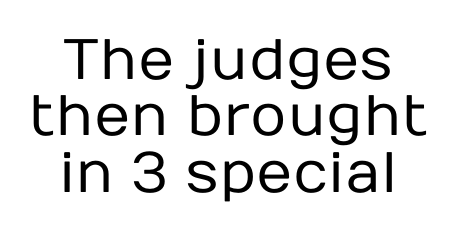
Q: Is the text bold? A: No.
Q: Is the text italic (slanted)? A: No, it is upright.
Q: Is the typeface a serif or a sans-serif typeface? A: Sans-serif.
Q: Is the text underlined? A: No.
Q: How is the paragraph aligned? A: Centered.
Q: Is the spacing between letters normal or unusually wide? A: Normal.
Q: Is the spacing between lines tight, normal or loose? A: Tight.
Q: Width (condensed, normal, or wide)? A: Normal.
Q: Stroke contrast? A: Low.
Q: x-height? A: Medium.
Q: Monospaced? A: No.
